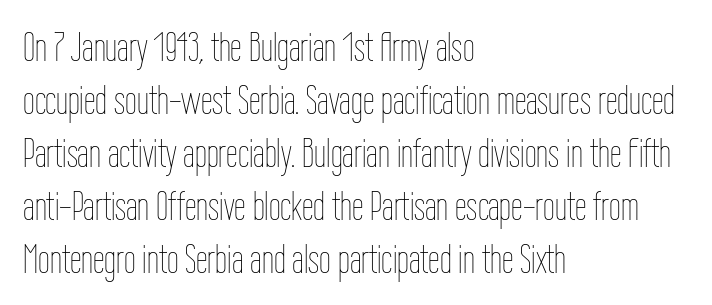
Caption: face not bold, strokes unweighted. Notice how the passage keeps a crisp vertical edge on the left only. Character widths vary here, with narrow letters taking less room than wide ones. The gaps between neighbouring characters are ordinary and unremarkable. Has an underline been added? It has not. Summary of vertical rhythm: regular, with standard interline spacing.
